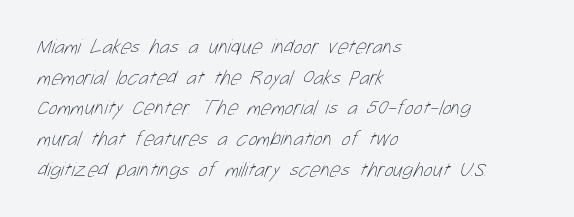
Is this a heavy cut? Hardly; it is regular or lighter. Type without underlining. Evenly set lines give the paragraph a standard silhouette. In CSS terms this would be text-align: left.
